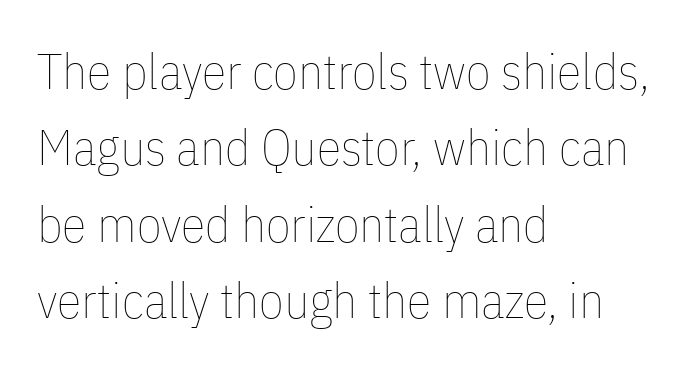
The image shows 50 px thin, condensed type, upright; set left-aligned, normal line spacing (1.53x), normal letter spacing, not underlined; low stroke contrast and a medium x-height.
